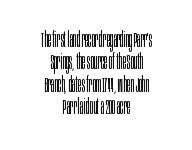
{"italic": "no", "bold": "no", "underline": "no", "align": "center", "line_spacing": "tight", "line_spacing_ratio": 1.06, "letter_spacing": "normal", "letter_spacing_em": 0.0, "glyph_px": 21}
